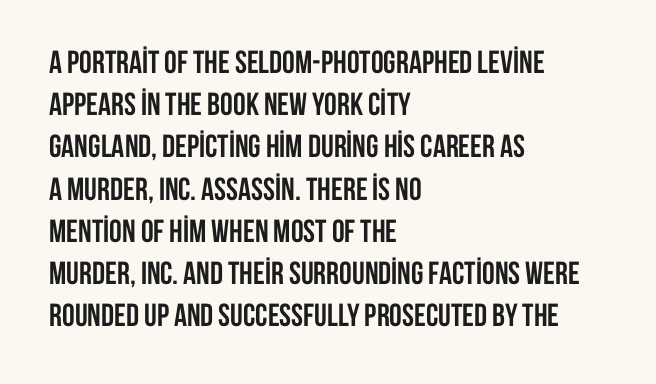
{"serif": "no", "italic": "no", "bold": "yes", "weight": "semibold", "width": "condensed", "stroke_contrast": "low", "x_height": "large", "monospaced": "no", "underline": "no", "align": "left", "line_spacing": "normal", "line_spacing_ratio": 1.32, "letter_spacing": "normal", "letter_spacing_em": 0.0, "glyph_px": 32}
